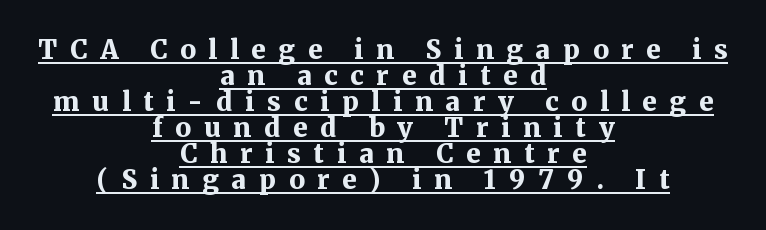
The image shows 26 px bold type, upright; set centered, tight line spacing (1.0x), unusually wide letter spacing (+0.49 em), underlined.
